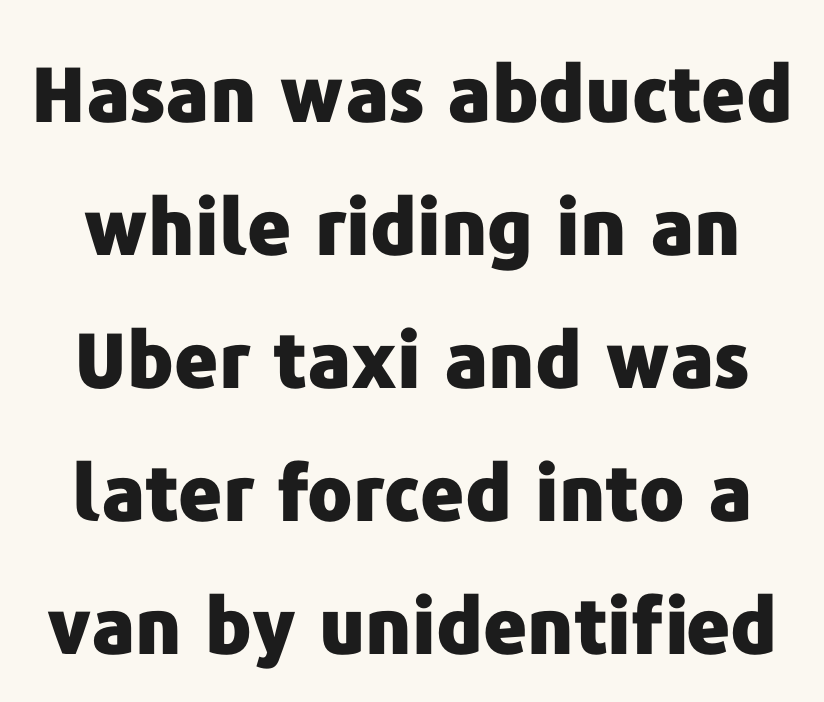
Q: Is the text bold? A: Yes.
Q: Is the text italic (slanted)? A: No, it is upright.
Q: Is the typeface a serif or a sans-serif typeface? A: Sans-serif.
Q: Is the text underlined? A: No.
Q: Is the spacing between letters normal or unusually wide? A: Normal.
Q: Width (condensed, normal, or wide)? A: Normal.
Q: Stroke contrast? A: Low.
Q: x-height? A: Medium.
Q: Monospaced? A: No.
